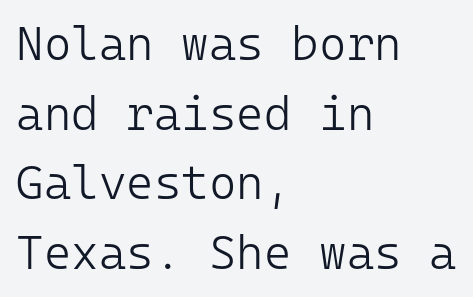
Q: Is the text bold? A: No.
Q: Is the text italic (slanted)? A: No, it is upright.
Q: Is the typeface a serif or a sans-serif typeface? A: Sans-serif.
Q: Is the text underlined? A: No.
Q: How is the paragraph aligned? A: Left-aligned.
Q: Is the spacing between letters normal or unusually wide? A: Normal.
Q: Is the spacing between lines tight, normal or loose? A: Normal.
Q: Width (condensed, normal, or wide)? A: Normal.
Q: Stroke contrast? A: Low.
Q: x-height? A: Medium.
Q: Monospaced? A: Yes.
